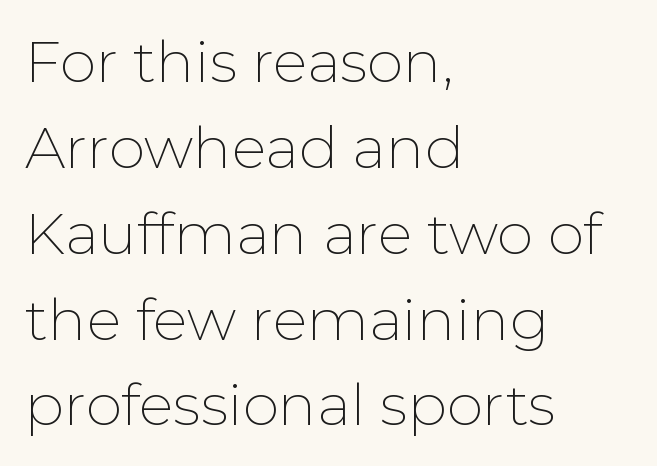
Q: Is the text bold? A: No.
Q: Is the text italic (slanted)? A: No, it is upright.
Q: Is the typeface a serif or a sans-serif typeface? A: Sans-serif.
Q: Is the text underlined? A: No.
Q: How is the paragraph aligned? A: Left-aligned.
Q: Is the spacing between letters normal or unusually wide? A: Normal.
Q: Is the spacing between lines tight, normal or loose? A: Normal.
Q: Width (condensed, normal, or wide)? A: Normal.
Q: Stroke contrast? A: Low.
Q: x-height? A: Medium.
Q: Monospaced? A: No.
